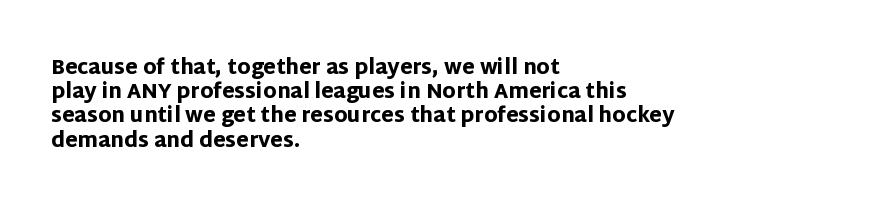
Descenders hang freely into open space. The paragraph has a hard left edge and a soft right edge. It's the straight-up-and-down kind of type. Observe the ordinary spacing: letters are neighbours, not strangers. Weight check: bold — yes, fully.
